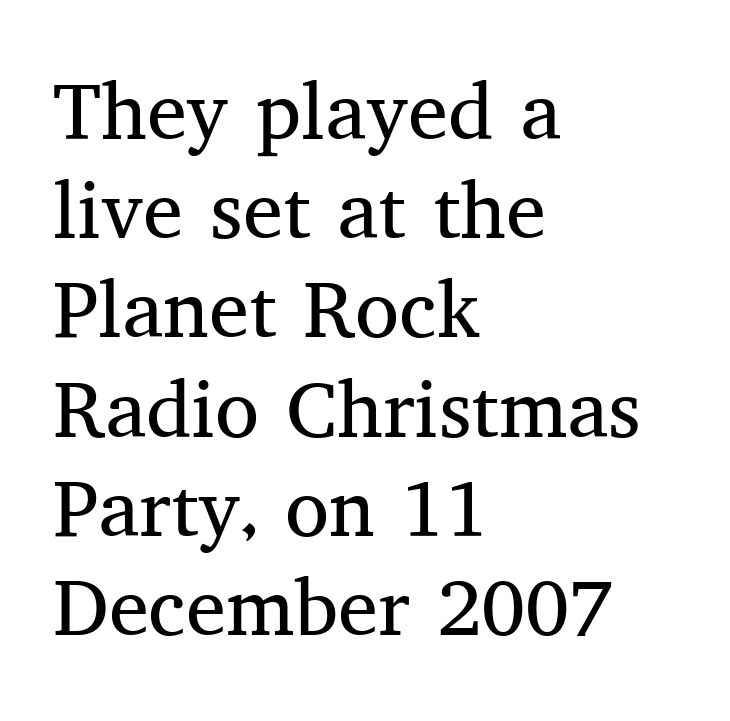
{"serif": "yes", "italic": "no", "bold": "no", "weight": "regular", "width": "normal", "stroke_contrast": "medium", "x_height": "medium", "monospaced": "no", "underline": "no", "align": "left", "line_spacing_ratio": 1.24, "letter_spacing": "normal", "letter_spacing_em": 0.0, "glyph_px": 80}
